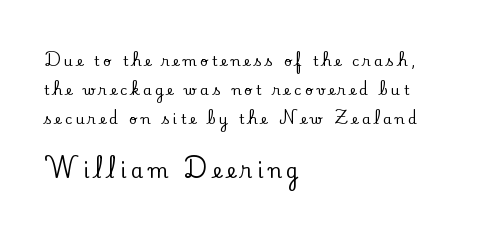
There is plenty of visible air inserted between adjacent glyphs. Is the lower block the larger one? Yes — the lower block carries the bigger type. The paragraph has a hard left edge and a soft right edge. A typesetter would call this leading open, well beyond the default. Unlike italic type, these characters show no tilt at all. The space beneath each line is pristine and unruled.
